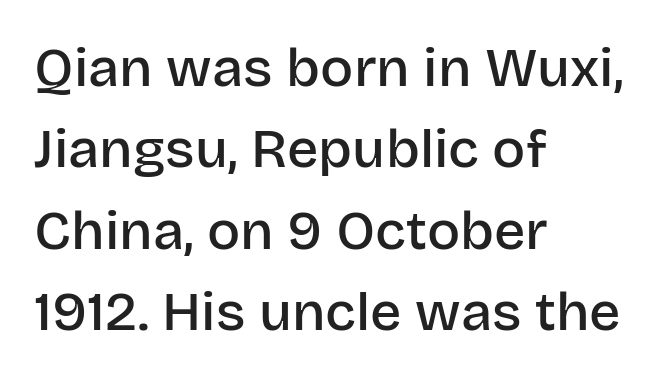
{"serif": "no", "italic": "no", "bold": "semi", "weight": "semibold", "width": "normal", "stroke_contrast": "low", "x_height": "large", "monospaced": "no", "underline": "no", "align": "left", "line_spacing": "normal", "line_spacing_ratio": 1.48, "letter_spacing": "normal", "letter_spacing_em": 0.0, "glyph_px": 55}
